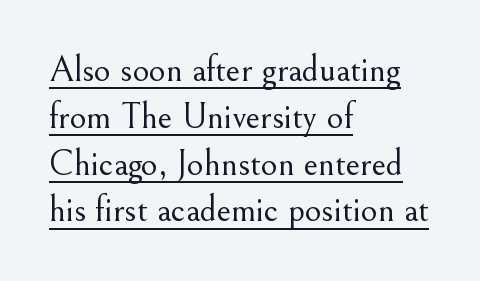
The image shows 36 px light serif type, upright; set left-aligned, normal line spacing (1.3x), normal letter spacing, underlined; medium stroke contrast and a small x-height.
